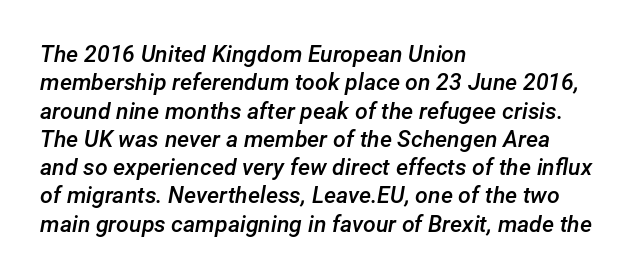
There's an unmistakable incline to the writing here. A student would call this left alignment; a typographer would say flush left, rag right. Heft: intermediate — a semibold. The tracking reads as untouched default to a designer's eye.
